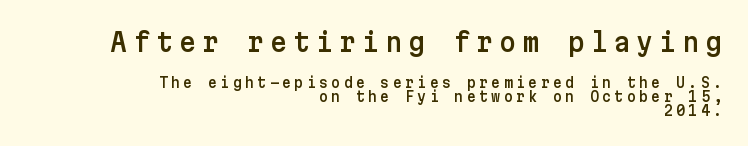
{"italic": "no", "underline": "no", "align": "right", "line_spacing": "tight", "line_spacing_ratio": 1.03, "letter_spacing": "wide", "letter_spacing_em": 0.23, "larger_block": "first", "size_ratio": 1.86, "glyph_px": 26}
